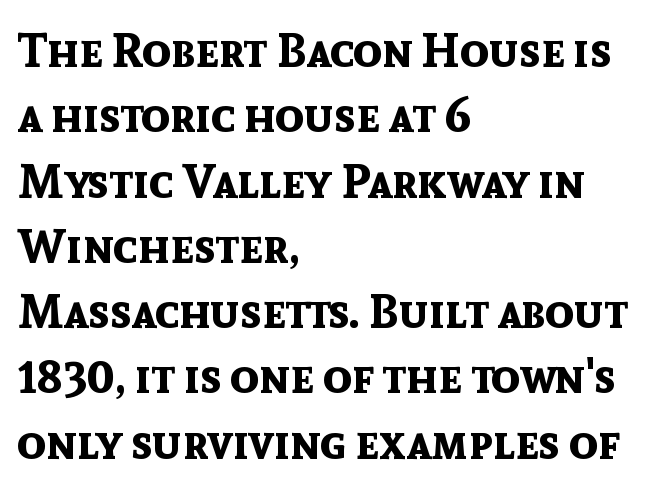
{"serif": "no", "italic": "no", "bold": "yes", "weight": "bold", "width": "normal", "x_height": "medium", "monospaced": "no", "underline": "no", "align": "left", "line_spacing": "normal", "line_spacing_ratio": 1.36, "letter_spacing": "normal", "letter_spacing_em": 0.0, "glyph_px": 48}
